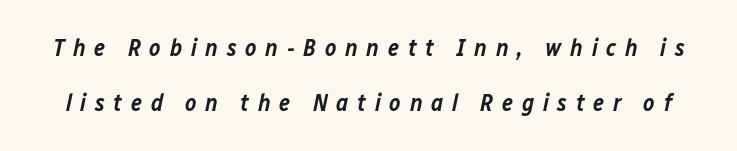
Leading: increased. Moderately thickened strokes mark this as semibold type. The lettering tilts uniformly, giving the passage an italic look. Is the letter spacing exaggerated? Yes — the characters are pushed far apart. Descenders hang freely into open space.
